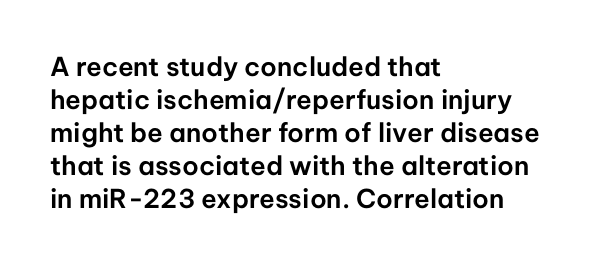
The foot of each line stays bare and open. Leading matches the norm, producing a regular column. The paragraph shown leans on its left margin. The gaps between neighbouring characters are ordinary and unremarkable. Italic? Not at all — the glyphs are vertical.
